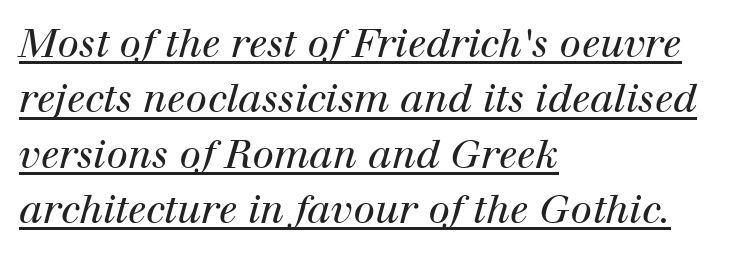
{"serif": "yes", "italic": "yes", "lean": "right", "slant_degrees": 12, "bold": "no", "weight": "regular", "width": "normal", "stroke_contrast": "high", "x_height": "medium", "monospaced": "no", "underline": "yes", "align": "left", "line_spacing": "normal", "line_spacing_ratio": 1.42, "letter_spacing": "normal", "letter_spacing_em": 0.0, "glyph_px": 39}
